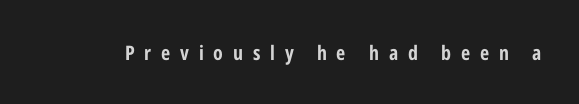
The lettering holds an erect, upright posture throughout. Every letter is thick-stroked: bold, no question. There is plenty of visible air inserted between adjacent glyphs. Honestly, there is no underline to notice here at all.
